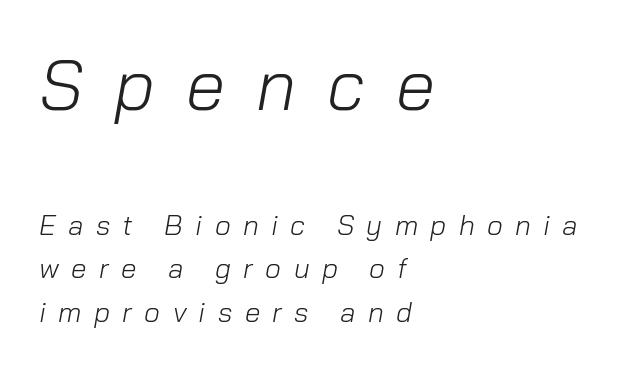
{"italic": "yes", "lean": "right", "slant_degrees": 10, "bold": "no", "weight": "light", "width": "normal", "stroke_contrast": "low", "x_height": "medium", "monospaced": "no", "underline": "no", "align": "left", "line_spacing": "normal", "line_spacing_ratio": 1.56, "letter_spacing": "wide", "letter_spacing_em": 0.44, "larger_block": "first", "size_ratio": 2.54, "glyph_px": 71}
